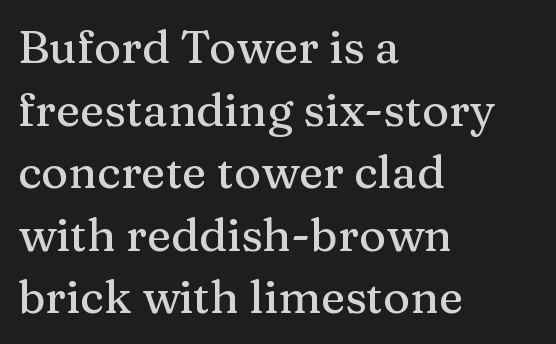
There is no visible air inserted between adjacent glyphs. The lettering holds an erect, upright posture throughout. This rendering features lettering with no underline. Stroke terminals: seriffed. Each new line begins a customary step beneath the previous one. Character widths vary here, with narrow letters taking less room than wide ones.
